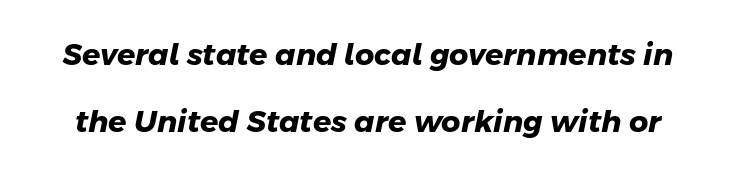
Q: Is the text bold? A: Yes.
Q: Is the typeface a serif or a sans-serif typeface? A: Sans-serif.
Q: Is the text underlined? A: No.
Q: Is the spacing between letters normal or unusually wide? A: Normal.
Q: Is the spacing between lines tight, normal or loose? A: Loose.
Q: Width (condensed, normal, or wide)? A: Normal.
Q: Stroke contrast? A: Low.
Q: x-height? A: Medium.
Q: Monospaced? A: No.
